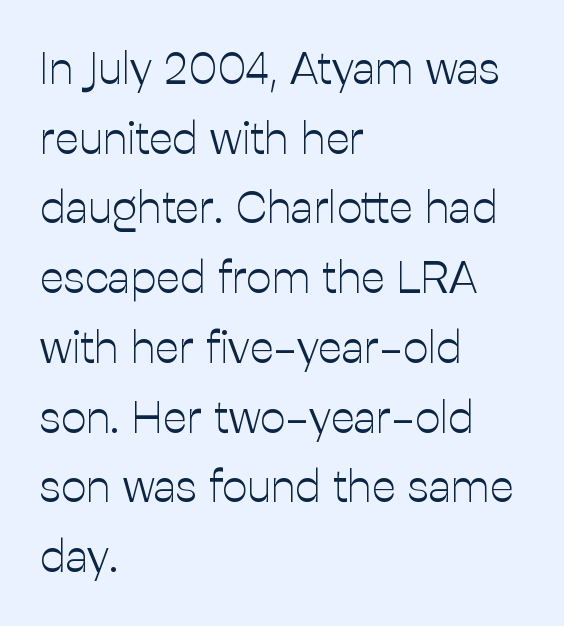
Is the letter spacing exaggerated? No — it looks like the ordinary default. Which margin do the lines hug? The left one — the right edge is uneven. Are there feet on the stems? There aren't — it's a sans. The strokes are not fattened; the text isn't bold. Does the lettering tilt? It doesn't — this is upright.
